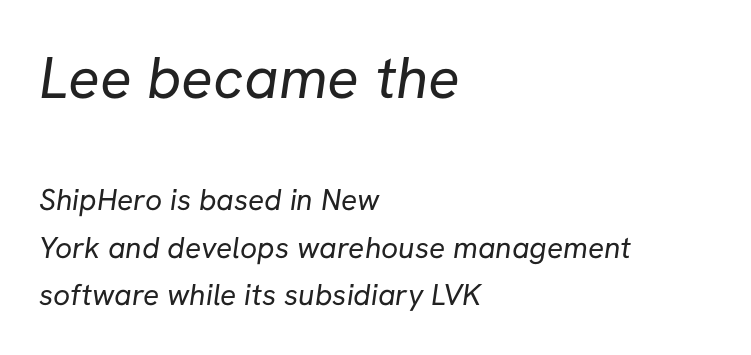
{"serif": "no", "bold": "no", "weight": "regular", "width": "normal", "stroke_contrast": "low", "x_height": "medium", "monospaced": "no", "underline": "no", "align": "left", "line_spacing": "normal", "line_spacing_ratio": 1.59, "letter_spacing": "normal", "letter_spacing_em": 0.0, "larger_block": "first", "size_ratio": 1.97, "glyph_px": 59}
